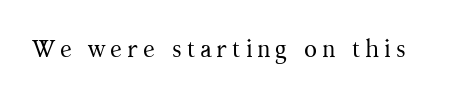
Q: Is the text bold? A: No.
Q: Is the text italic (slanted)? A: No, it is upright.
Q: Is the text underlined? A: No.
Q: Is the spacing between letters normal or unusually wide? A: Unusually wide.
